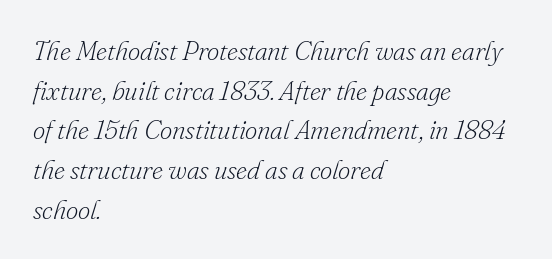
The image shows 27 px text type, italic (leaning right); set left-aligned, normal line spacing (1.47x), normal letter spacing, not underlined.
